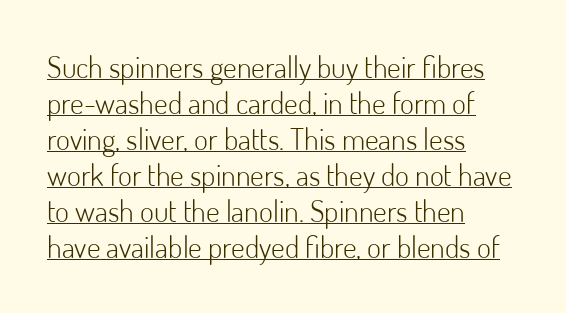
Q: Is the text bold? A: No.
Q: Is the text italic (slanted)? A: No, it is upright.
Q: Is the typeface a serif or a sans-serif typeface? A: Sans-serif.
Q: Is the text underlined? A: Yes.
Q: How is the paragraph aligned? A: Left-aligned.
Q: Is the spacing between letters normal or unusually wide? A: Normal.
Q: Width (condensed, normal, or wide)? A: Normal.
Q: Stroke contrast? A: Low.
Q: x-height? A: Small.
Q: Monospaced? A: No.
